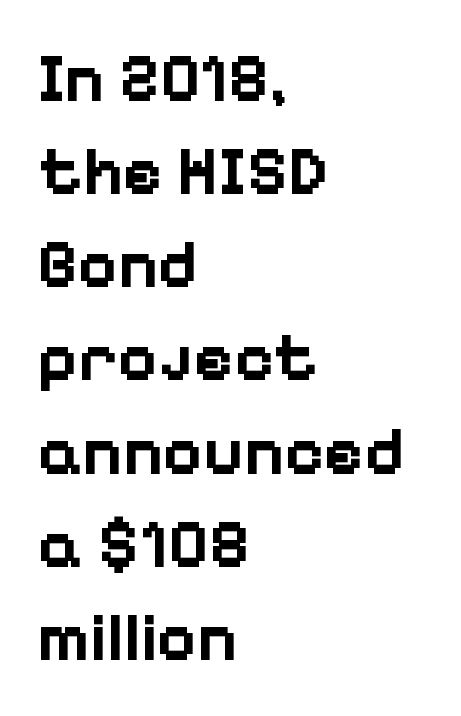
Varying glyph widths throughout — classic text-font behaviour. A student would call this left alignment; a typographer would say flush left, rag right. The strokes are fattened all the way to bold. Quick note: interline space is typical. The letters stand straight up with perfectly vertical stems. The rendering shows plain stroke endings on the letterforms — a sans-serif design.
